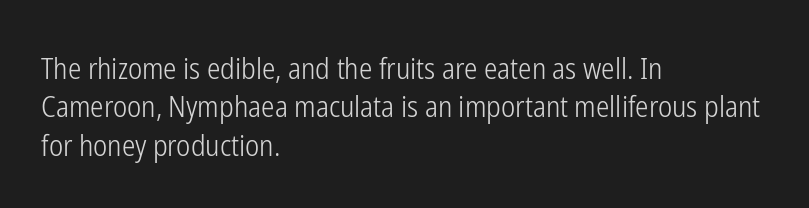
Q: Is the text bold? A: No.
Q: Is the text italic (slanted)? A: No, it is upright.
Q: Is the typeface a serif or a sans-serif typeface? A: Sans-serif.
Q: Is the text underlined? A: No.
Q: How is the paragraph aligned? A: Left-aligned.
Q: Is the spacing between letters normal or unusually wide? A: Normal.
Q: Is the spacing between lines tight, normal or loose? A: Normal.
Q: Width (condensed, normal, or wide)? A: Condensed.
Q: Stroke contrast? A: Low.
Q: x-height? A: Medium.
Q: Monospaced? A: No.
